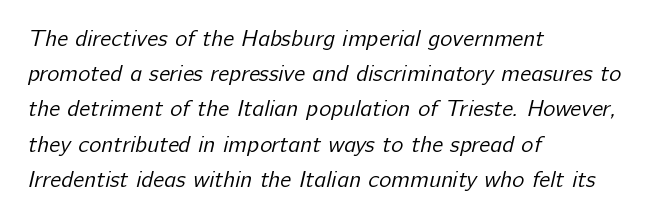
The image shows 23 px text type; set left-aligned, normal line spacing (1.53x), normal letter spacing, not underlined.
